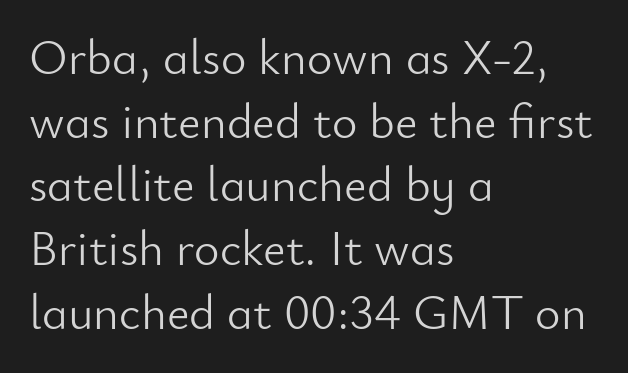
The image shows 49 px light sans-serif type, upright; set left-aligned, normal line spacing (1.3x), normal letter spacing, not underlined; low stroke contrast and a small x-height.
